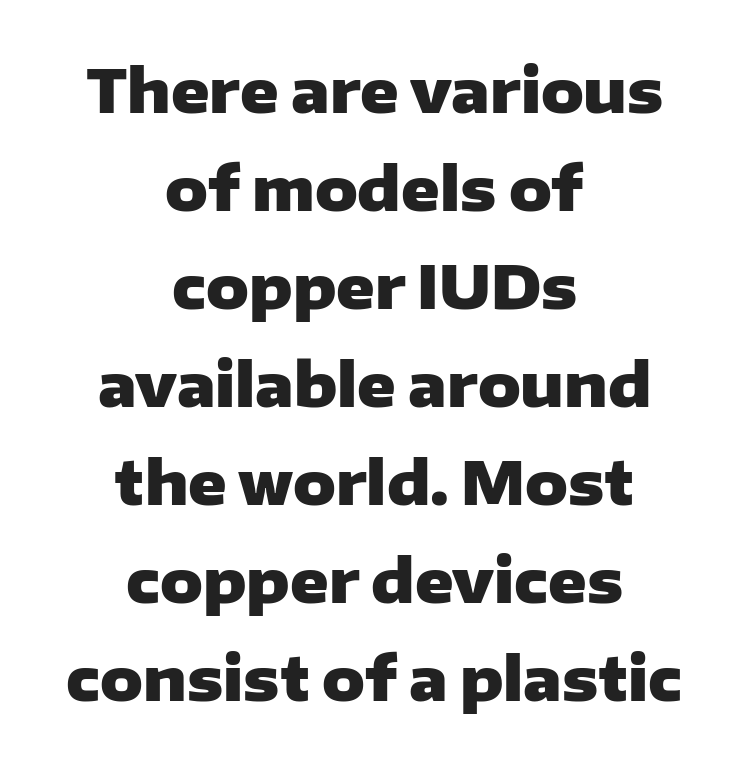
The image shows 59 px heavy, wide sans-serif type, upright; set centered, normal line spacing (1.66x), normal letter spacing, not underlined; low stroke contrast and a medium x-height.
